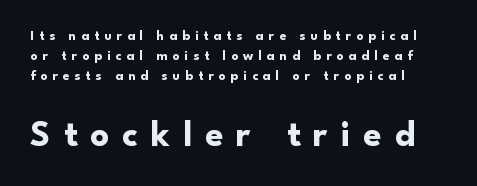
{"serif": "no", "italic": "no", "bold": "yes", "weight": "bold", "width": "normal", "stroke_contrast": "low", "x_height": "small", "monospaced": "no", "underline": "no", "align": "left", "line_spacing": "normal", "line_spacing_ratio": 1.44, "letter_spacing": "wide", "letter_spacing_em": 0.35, "larger_block": "second", "size_ratio": 2.64, "glyph_px": 37}
